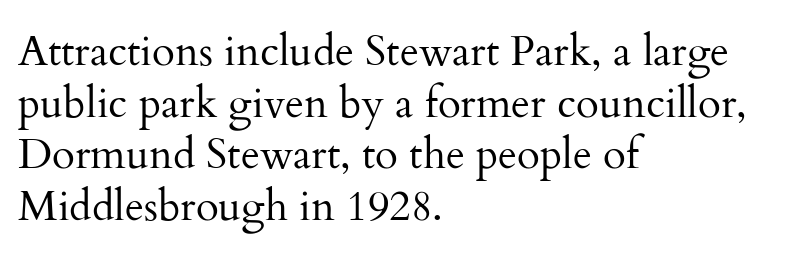
The image shows 42 px regular-weight serif type, upright; set left-aligned, line spacing 1.23x, normal letter spacing, not underlined; medium stroke contrast and a small x-height.
